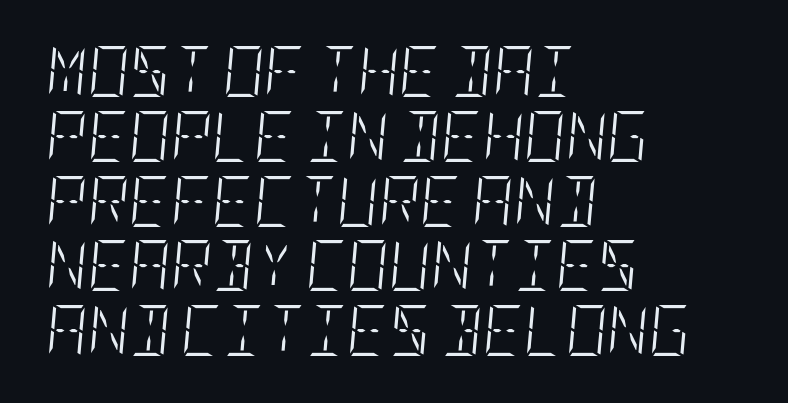
{"italic": "yes", "lean": "right", "slant_degrees": 5, "bold": "no", "weight": "light", "width": "condensed", "stroke_contrast": "low", "x_height": "large", "underline": "no", "align": "left", "line_spacing": "normal", "line_spacing_ratio": 1.27, "letter_spacing": "normal", "letter_spacing_em": 0.0, "glyph_px": 51}
